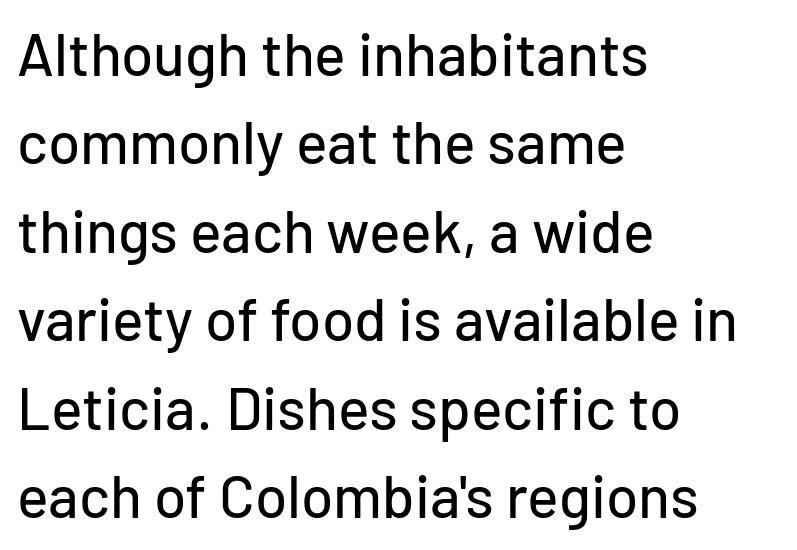
Only glyphs here, with clear space below each row. Character widths vary here, with narrow letters taking less room than wide ones. Teacher's note: observe the even left margin — that is flush-left alignment. The rows are spaced the way most documents space them. Style check: upright.
